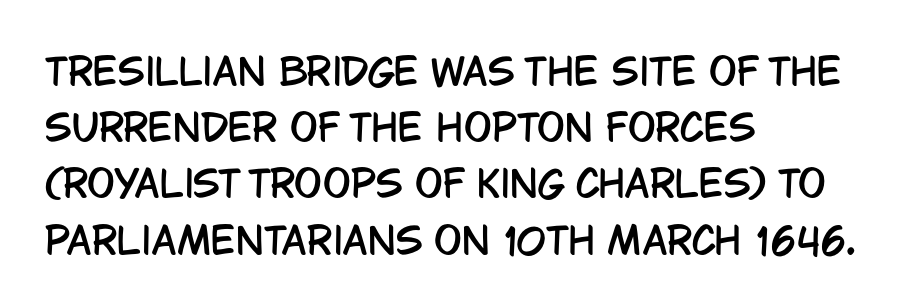
Q: Is the text italic (slanted)? A: No, it is upright.
Q: Is the typeface a serif or a sans-serif typeface? A: Sans-serif.
Q: Is the text underlined? A: No.
Q: How is the paragraph aligned? A: Left-aligned.
Q: Is the spacing between letters normal or unusually wide? A: Normal.
Q: Is the spacing between lines tight, normal or loose? A: Normal.
Q: Width (condensed, normal, or wide)? A: Condensed.
Q: Stroke contrast? A: Low.
Q: x-height? A: Large.
Q: Monospaced? A: No.
